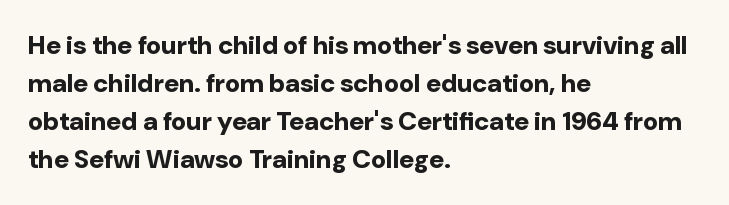
{"italic": "no", "bold": "yes", "underline": "no", "align": "left", "line_spacing": "normal", "line_spacing_ratio": 1.46, "letter_spacing": "normal", "letter_spacing_em": 0.0, "glyph_px": 26}
